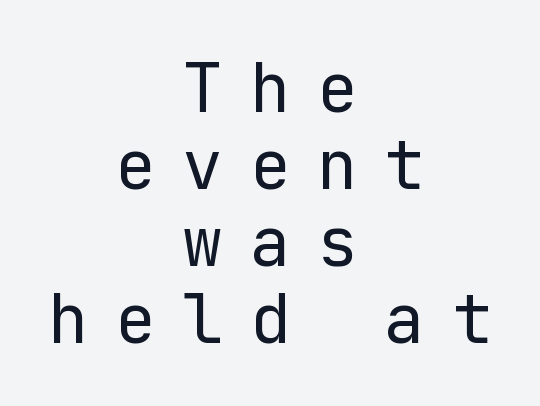
Q: Is the text bold? A: No.
Q: Is the text italic (slanted)? A: No, it is upright.
Q: Is the typeface a serif or a sans-serif typeface? A: Sans-serif.
Q: Is the text underlined? A: No.
Q: How is the paragraph aligned? A: Centered.
Q: Is the spacing between letters normal or unusually wide? A: Unusually wide.
Q: Is the spacing between lines tight, normal or loose? A: Tight.
Q: Width (condensed, normal, or wide)? A: Normal.
Q: Stroke contrast? A: Low.
Q: x-height? A: Medium.
